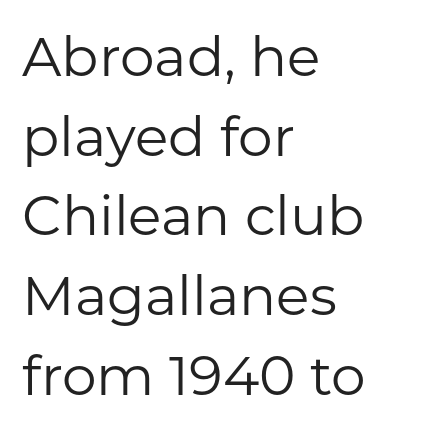
Q: Is the text bold? A: No.
Q: Is the text italic (slanted)? A: No, it is upright.
Q: Is the typeface a serif or a sans-serif typeface? A: Sans-serif.
Q: Is the text underlined? A: No.
Q: How is the paragraph aligned? A: Left-aligned.
Q: Is the spacing between letters normal or unusually wide? A: Normal.
Q: Is the spacing between lines tight, normal or loose? A: Normal.
Q: Width (condensed, normal, or wide)? A: Normal.
Q: Stroke contrast? A: Low.
Q: x-height? A: Medium.
Q: Monospaced? A: No.
